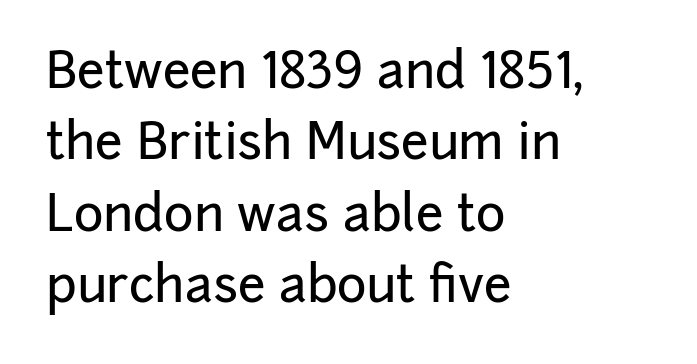
The image shows 50 px sans-serif type, upright; set left-aligned, normal line spacing (1.43x), normal letter spacing, not underlined; low stroke contrast and a medium x-height.
